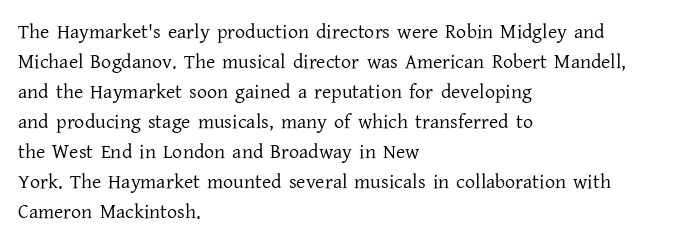
{"italic": "no", "bold": "no", "underline": "no", "align": "left", "line_spacing": "normal", "line_spacing_ratio": 1.5, "letter_spacing": "normal", "letter_spacing_em": 0.0, "glyph_px": 20}
